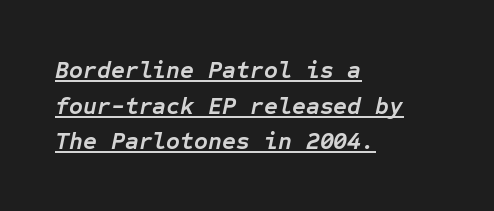
There's an unmistakable incline to the writing here. In designer terms, the underline attribute is active on this setting. The line texture is even and compact thanks to regular tracking. Reading down the column, the eye jumps a familiar distance to each next line.
